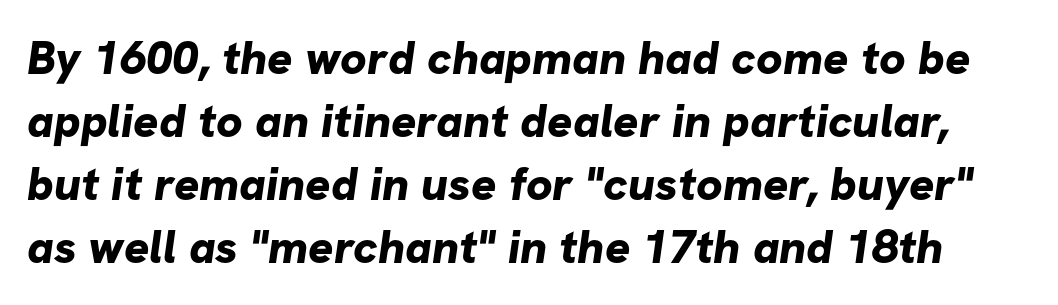
The image shows 47 px bold sans-serif type; set normal line spacing (1.34x), normal letter spacing, not underlined; low stroke contrast and a medium x-height.
